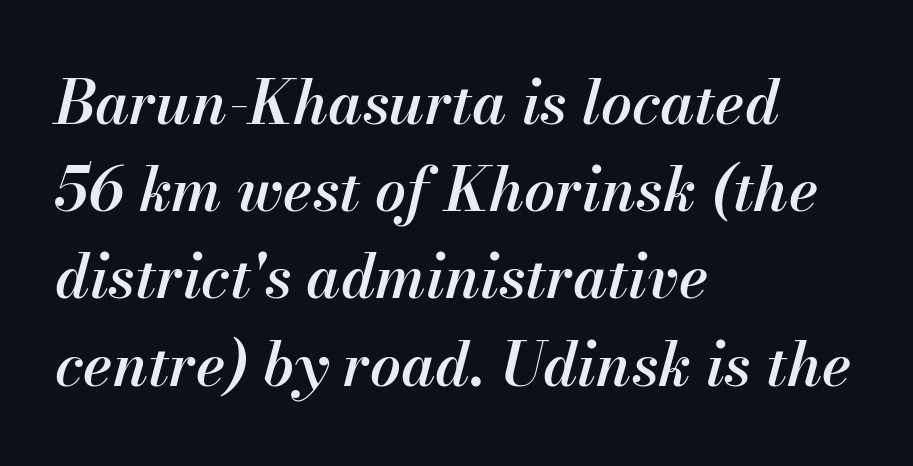
The image shows 61 px semibold type, italic (leaning right); set left-aligned, normal line spacing (1.43x), normal letter spacing, not underlined; medium stroke contrast and a small x-height.
